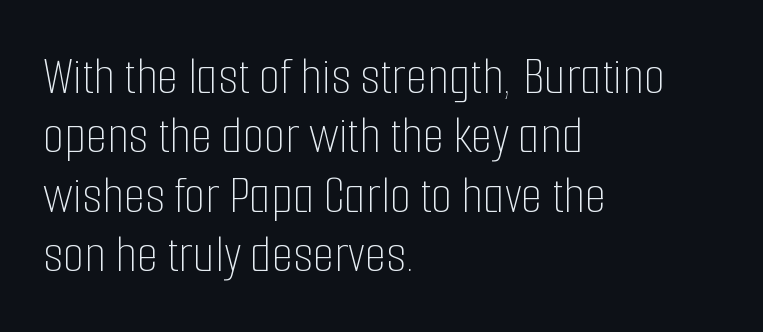
The image shows 55 px thin, condensed type, upright; set left-aligned, tight line spacing (1.08x), normal letter spacing, not underlined; low stroke contrast and a medium x-height.
